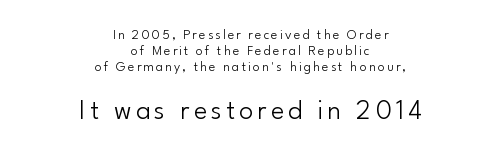
{"serif": "no", "italic": "no", "bold": "no", "weight": "light", "width": "normal", "stroke_contrast": "low", "x_height": "small", "monospaced": "no", "underline": "no", "align": "center", "line_spacing": "tight", "line_spacing_ratio": 1.14, "larger_block": "second", "size_ratio": 2.0, "glyph_px": 28}
